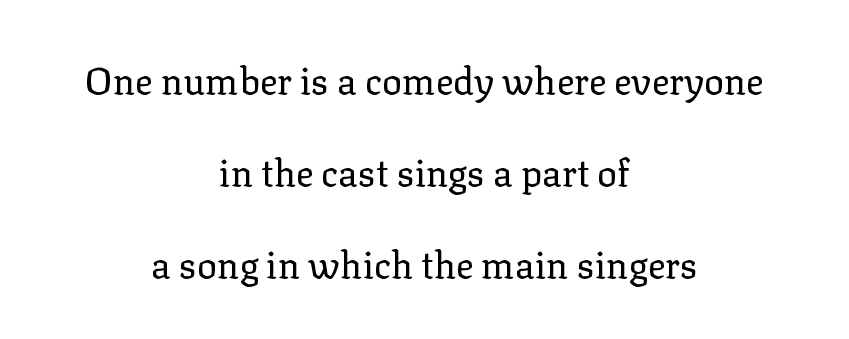
Quick note: not italic, upright. Characters follow at the spacing the type designer built in. A clean baseline with only descenders dipping below it. Leftover space on each line is divided equally before and after the words. Reading down the column, the eye jumps a long way to each next line.
